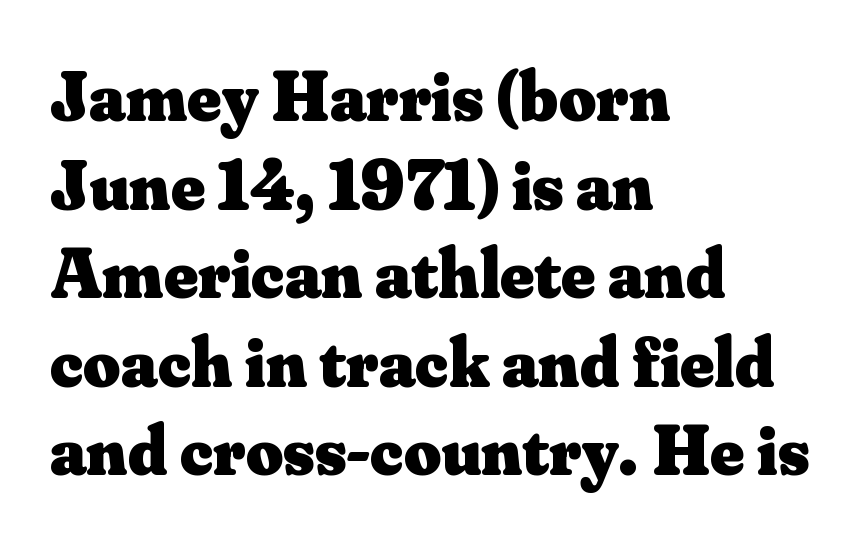
The image shows 72 px heavy serif type, upright; set left-aligned, line spacing 1.23x, normal letter spacing, not underlined; medium stroke contrast and a small x-height.
